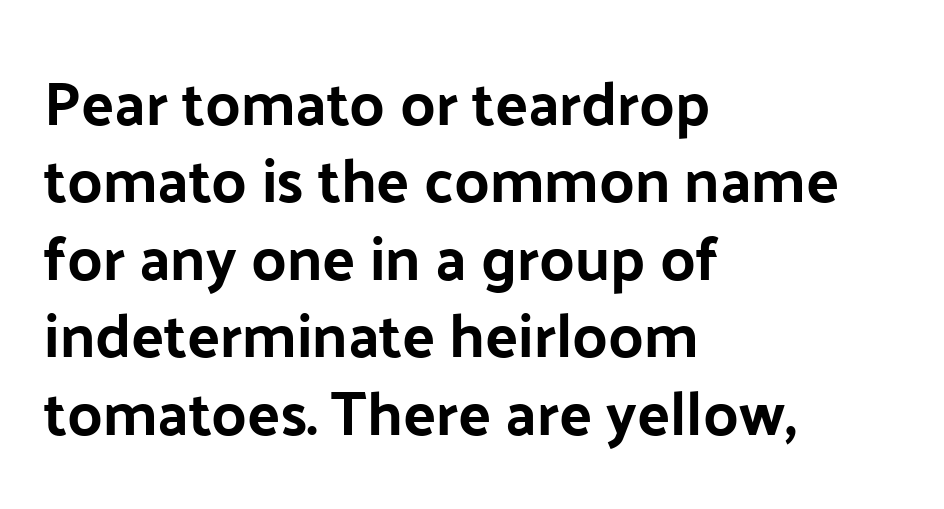
The passage is arranged the way most books set body copy — flush left. Typographically, this falls in the sans-serif category. Heavy, bold letterforms. The space directly below the letters is spotless. Characters follow at the spacing the type designer built in. These lines were composed using upright roman letters.
